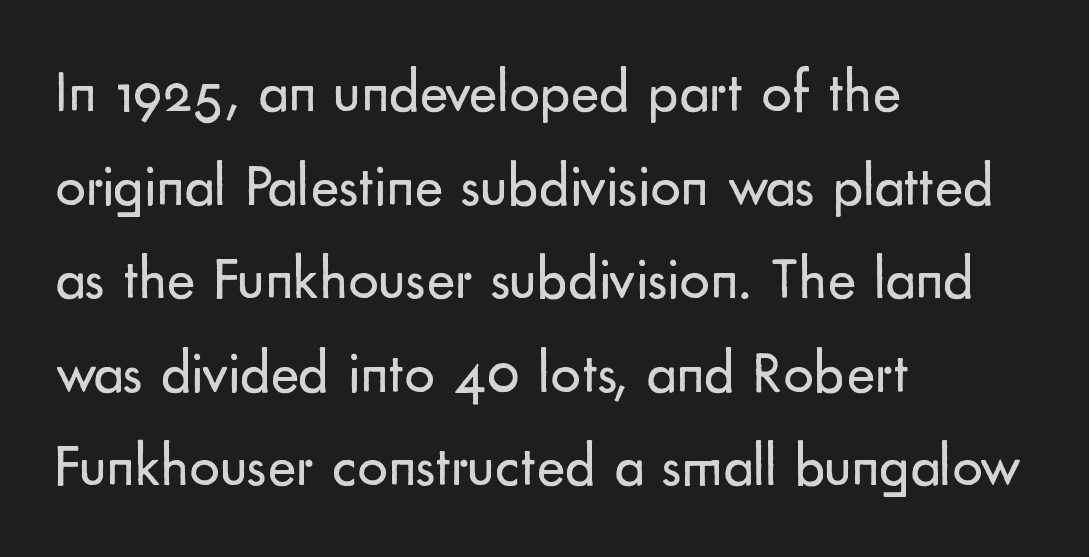
Clear beneath every line of the passage. The face used here is proportionally spaced, like ordinary book or web type. The block of text has a typical density, with ordinary space between rows. The typeface has the unassuming heft of standard copy or less.
